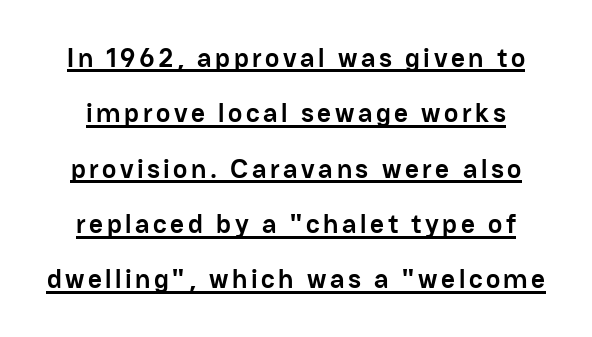
{"italic": "no", "bold": "yes", "underline": "yes", "line_spacing": "loose", "line_spacing_ratio": 2.05, "glyph_px": 27}
